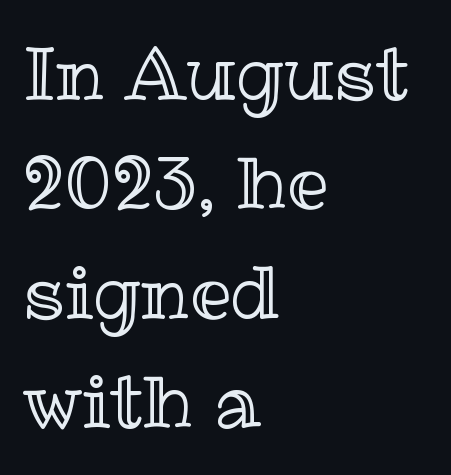
The image shows 73 px text type, upright; set left-aligned, normal line spacing (1.5x), normal letter spacing, not underlined; a medium x-height.
